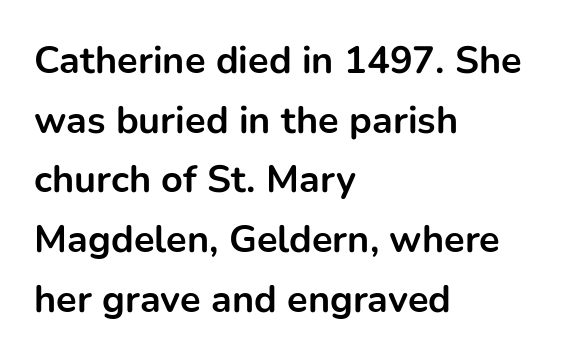
Q: Is the text bold? A: Yes.
Q: Is the text italic (slanted)? A: No, it is upright.
Q: Is the typeface a serif or a sans-serif typeface? A: Sans-serif.
Q: Is the text underlined? A: No.
Q: How is the paragraph aligned? A: Left-aligned.
Q: Is the spacing between letters normal or unusually wide? A: Normal.
Q: Is the spacing between lines tight, normal or loose? A: Normal.
Q: Width (condensed, normal, or wide)? A: Normal.
Q: Stroke contrast? A: Low.
Q: x-height? A: Medium.
Q: Monospaced? A: No.
